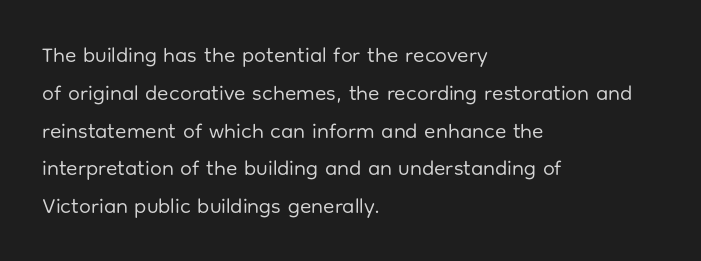
{"italic": "no", "bold": "no", "underline": "no", "align": "left", "line_spacing_ratio": 1.8, "letter_spacing": "normal", "letter_spacing_em": 0.0, "glyph_px": 21}
